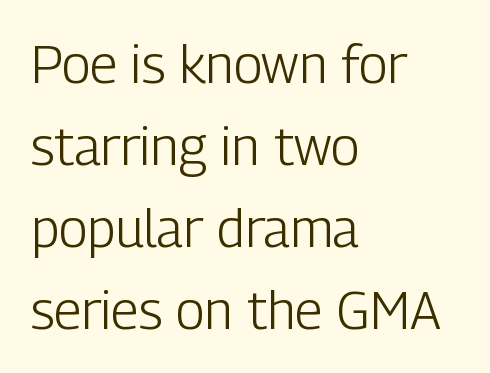
The image shows 53 px light, condensed sans-serif type, upright; set left-aligned, normal line spacing (1.55x), normal letter spacing, not underlined; low stroke contrast and a medium x-height.
